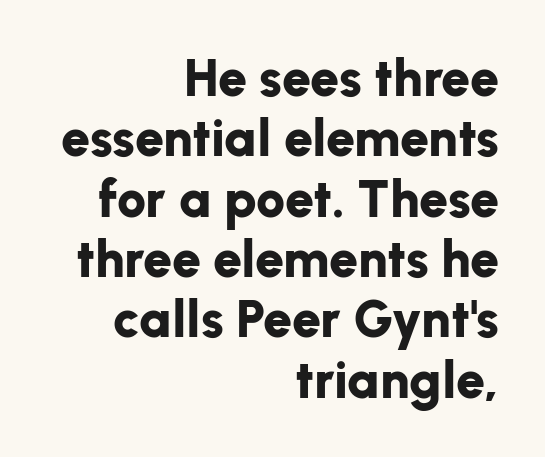
{"serif": "no", "italic": "no", "bold": "yes", "weight": "bold", "width": "normal", "stroke_contrast": "low", "x_height": "medium", "monospaced": "no", "underline": "no", "align": "right", "line_spacing_ratio": 1.16, "letter_spacing": "normal", "letter_spacing_em": 0.0, "glyph_px": 52}
